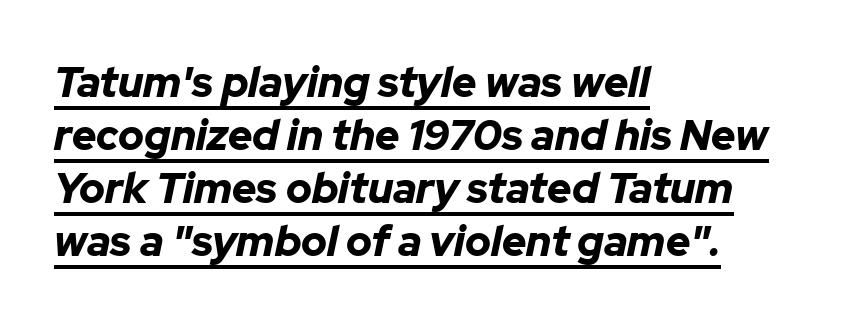
Q: Is the text bold? A: Yes.
Q: Is the text italic (slanted)? A: Yes, it leans right by about 12 degrees.
Q: Is the text underlined? A: Yes.
Q: How is the paragraph aligned? A: Left-aligned.
Q: Is the spacing between letters normal or unusually wide? A: Normal.
Q: Is the spacing between lines tight, normal or loose? A: Normal.
Q: Width (condensed, normal, or wide)? A: Normal.
Q: Stroke contrast? A: Low.
Q: x-height? A: Medium.
Q: Monospaced? A: No.
